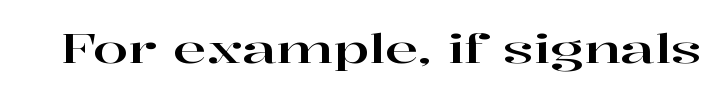
Lines of text with bare space underneath. The tracking reads as untouched default to a designer's eye. You can tell from the footed stems that serif type was used. This is the regular roman posture of the typeface. The rendering uses natural spacing where letterforms have individual widths.
